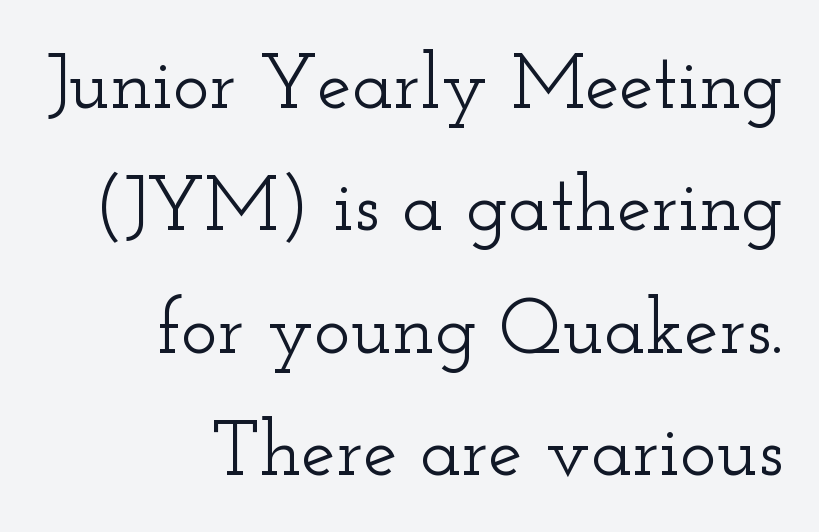
The image shows 77 px wide serif type, upright; set right-aligned, normal line spacing (1.59x), normal letter spacing, not underlined; low stroke contrast and a small x-height.
